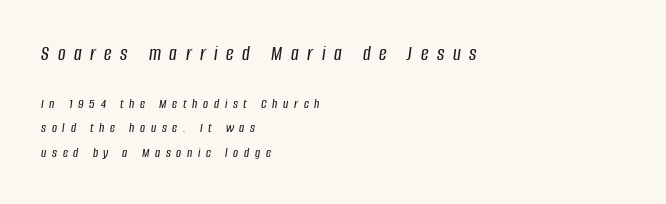
{"italic": "yes", "lean": "right", "slant_degrees": 8, "underline": "no", "align": "left", "line_spacing_ratio": 1.76, "letter_spacing": "wide", "letter_spacing_em": 0.41, "larger_block": "first", "size_ratio": 1.5, "glyph_px": 21}
